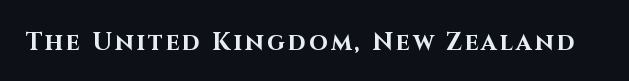
The image shows 24 px bold type, upright; set not underlined.
